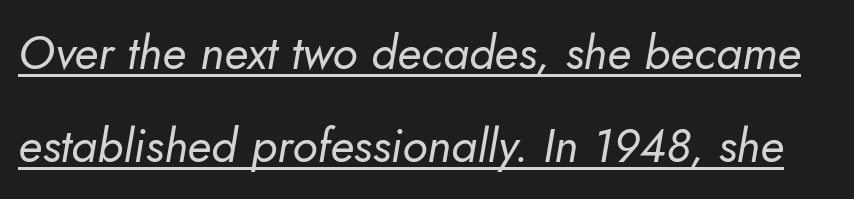
Notice how a bar underscores the lettering throughout. Regarding leading, the lines here are spaced well apart. This rendering employs a face without finishing strokes, i.e., a sans-serif. Vertical stems look standard width or narrower in stroke. Proportional: the letters do not fall into vertical columns.
